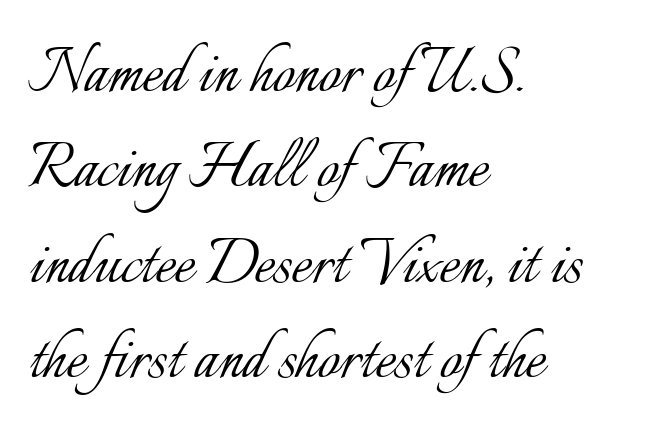
Q: Is the text bold? A: No.
Q: Is the text italic (slanted)? A: Yes.
Q: Is the text underlined? A: No.
Q: How is the paragraph aligned? A: Left-aligned.
Q: Is the spacing between letters normal or unusually wide? A: Normal.
Q: Width (condensed, normal, or wide)? A: Normal.
Q: Stroke contrast? A: Low.
Q: x-height? A: Small.
Q: Monospaced? A: No.
